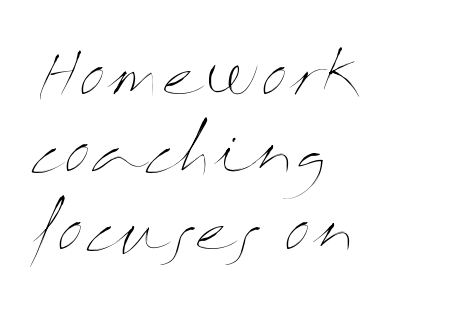
The image shows 61 px thin, wide type; set left-aligned, normal line spacing (1.27x), normal letter spacing, not underlined; medium stroke contrast and a medium x-height.
